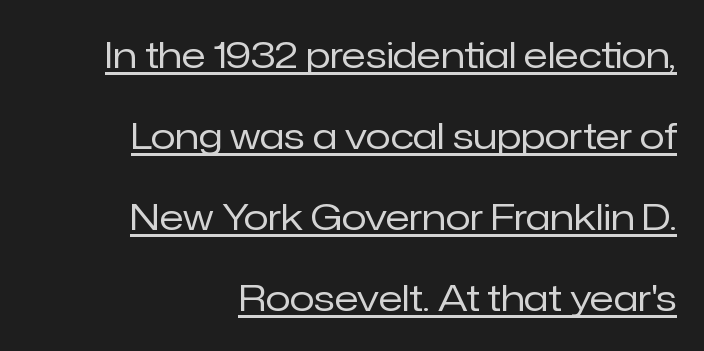
Each stroke keeps to a modest, everyday thickness or less. These lines keep a tight, regular rhythm from letter to letter. The glyphs in this specimen are sans serif. Casual observation: everything's shoved over to the right. The passage shown stacks its lines with a broad gap.
